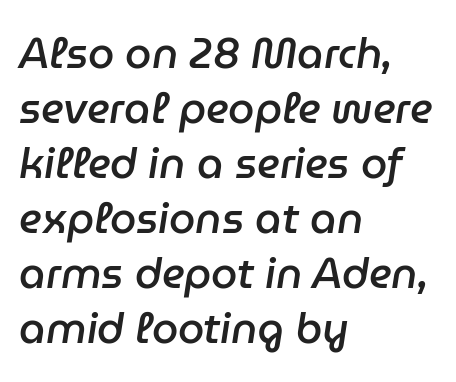
Q: Is the text bold? A: Semi-bold.
Q: Is the text italic (slanted)? A: Yes, it leans right by about 9 degrees.
Q: Is the text underlined? A: No.
Q: How is the paragraph aligned? A: Left-aligned.
Q: Is the spacing between letters normal or unusually wide? A: Normal.
Q: Is the spacing between lines tight, normal or loose? A: Normal.
Q: Width (condensed, normal, or wide)? A: Normal.
Q: Stroke contrast? A: Low.
Q: x-height? A: Medium.
Q: Monospaced? A: No.
